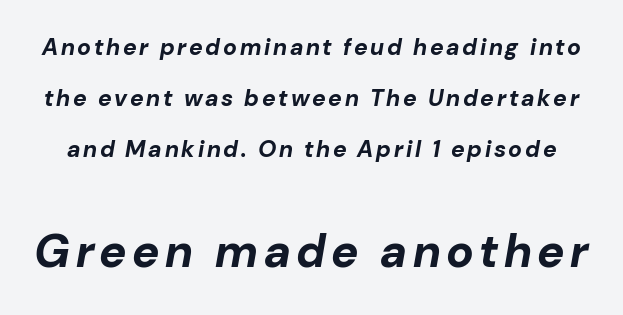
The image shows 46 px bold type, italic (leaning right); set loose line spacing (2.21x), not underlined; the second (bottom) block is 2.0x larger; low stroke contrast and a medium x-height.
